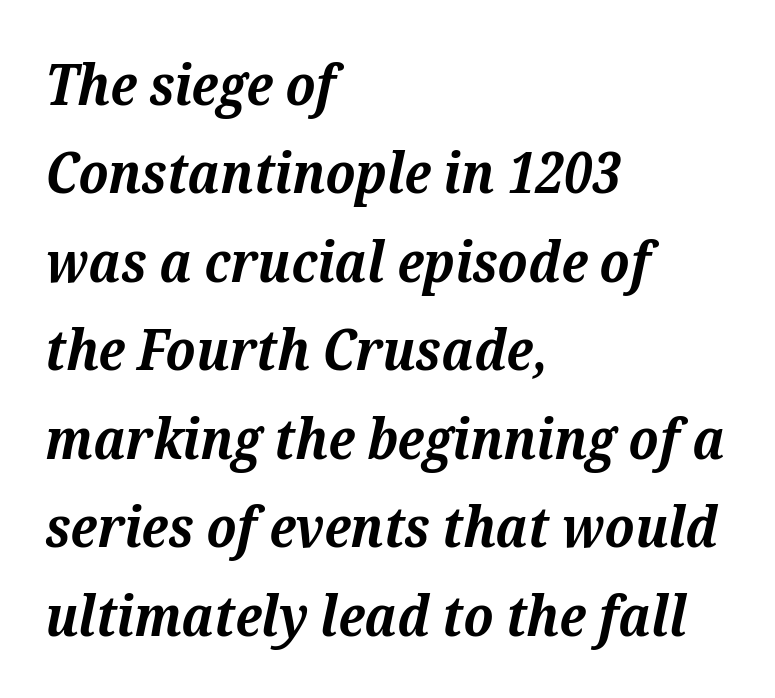
The image shows 56 px bold serif type, italic (leaning right); set left-aligned, normal line spacing (1.58x), normal letter spacing, not underlined; medium stroke contrast and a medium x-height.
